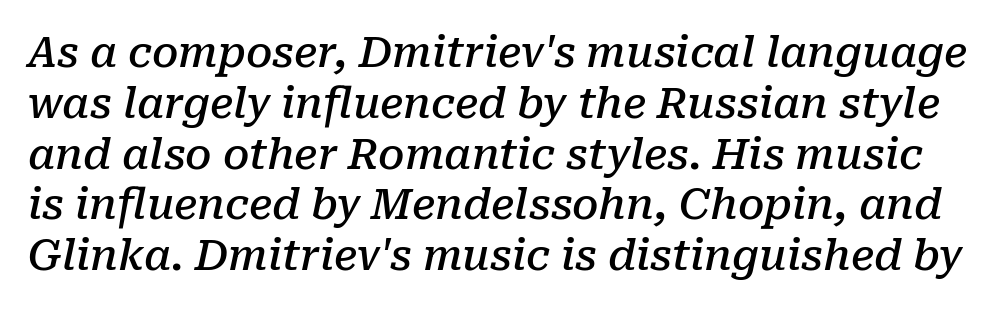
Spacing between characters is what you'd get straight out of the box. Quick note: underline off. Quick note: italic. Here the designer chose a conventional face with non-uniform glyph widths. The glyphs have the mass of a demibold cut, below bold. In terms of letterform style, serifs are clearly present.
